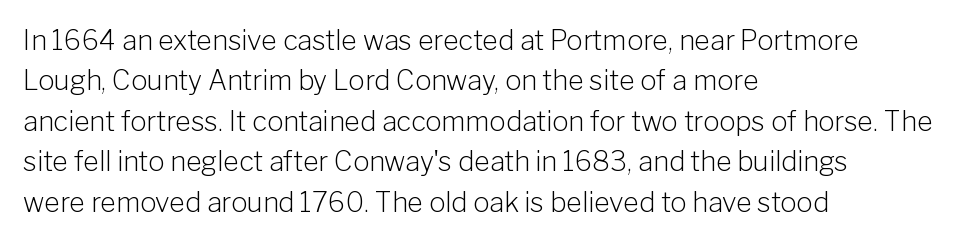
{"italic": "no", "bold": "no", "underline": "no", "align": "left", "line_spacing": "normal", "line_spacing_ratio": 1.5, "letter_spacing": "normal", "letter_spacing_em": 0.0, "glyph_px": 27}
